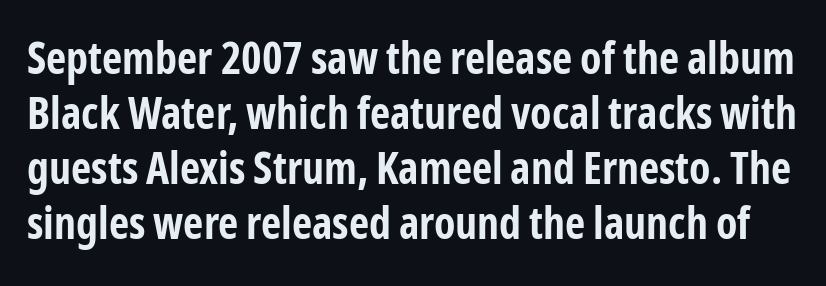
{"serif": "no", "italic": "no", "bold": "yes", "weight": "bold", "width": "condensed", "stroke_contrast": "low", "x_height": "medium", "monospaced": "no", "underline": "no", "line_spacing": "normal", "line_spacing_ratio": 1.25, "letter_spacing": "normal", "letter_spacing_em": 0.0, "glyph_px": 44}
